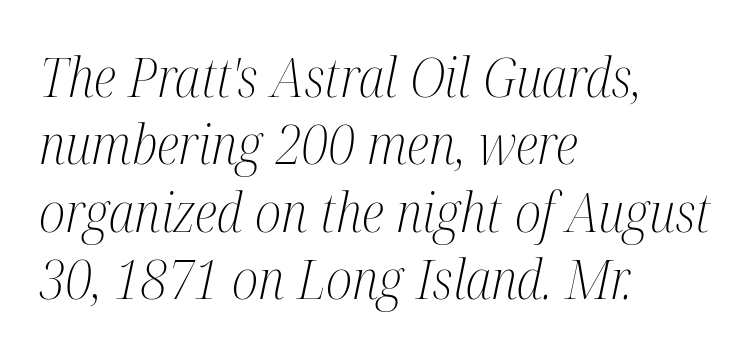
The image shows 54 px light, condensed serif type, italic (leaning right); set left-aligned, normal line spacing (1.25x), normal letter spacing, not underlined; medium stroke contrast and a medium x-height.
